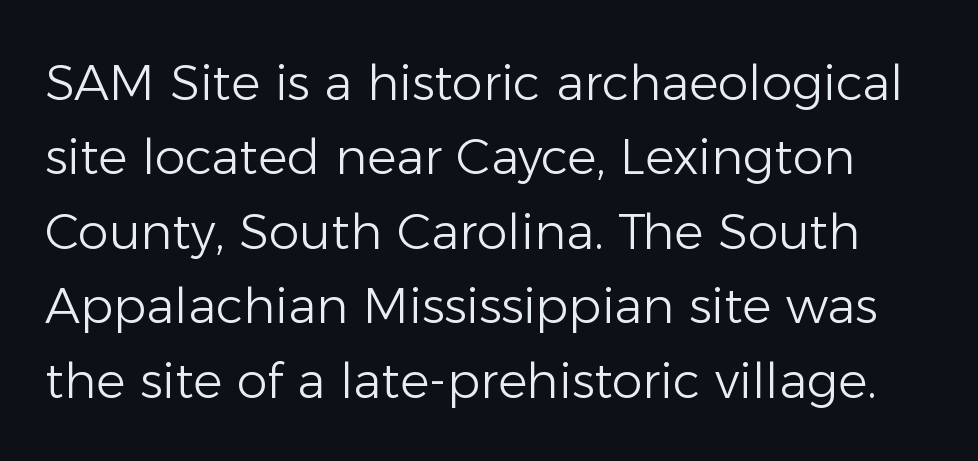
{"serif": "no", "italic": "no", "bold": "no", "weight": "light", "width": "normal", "stroke_contrast": "low", "x_height": "medium", "monospaced": "no", "underline": "no", "line_spacing": "normal", "line_spacing_ratio": 1.52, "letter_spacing": "normal", "letter_spacing_em": 0.0, "glyph_px": 49}
